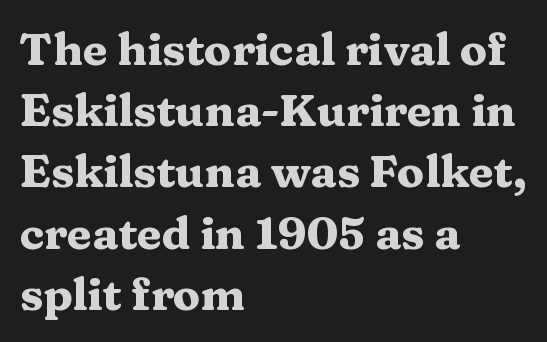
It's the straight-up-and-down kind of type. No word sits above an underline. I'd describe the lettering as bold — thick and assertive. Students, observe: this is what conventionally led text looks like. The lines are quadded left. Small tapered or slab feet sit at the stroke ends, so this counts as serif.
